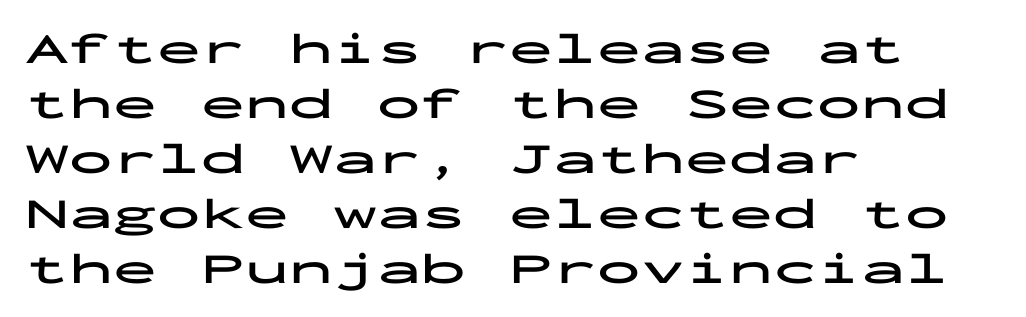
{"serif": "no", "italic": "no", "bold": "yes", "weight": "bold", "width": "wide", "stroke_contrast": "low", "x_height": "medium", "monospaced": "yes", "underline": "no", "align": "left", "line_spacing": "normal", "line_spacing_ratio": 1.25, "letter_spacing": "normal", "letter_spacing_em": 0.0, "glyph_px": 44}
